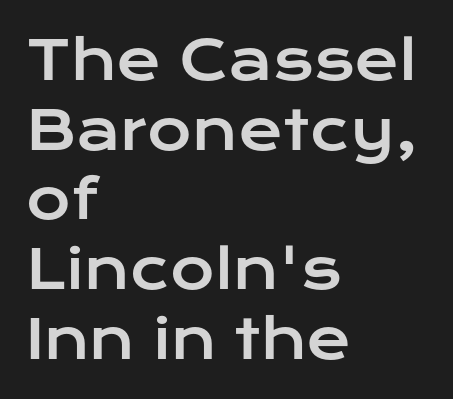
You can tell from the bare stems that sans-serif type was used. The rendering anchors every line to the left-hand side. Each letter keeps its own natural width here, so spacing adapts to shape. Evenly set lines give the paragraph a standard silhouette. Ordinary non-slanted type is in use. The passage shown is not underscored anywhere.
